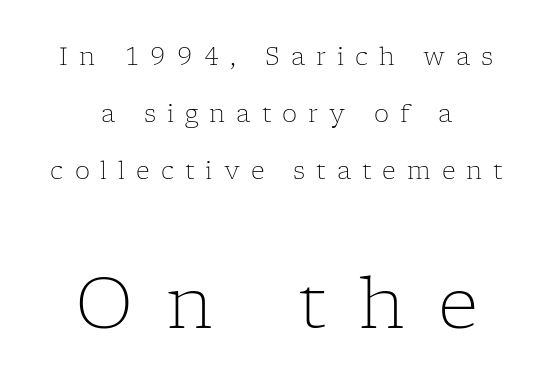
{"serif": "yes", "italic": "no", "bold": "no", "weight": "light", "width": "normal", "stroke_contrast": "low", "x_height": "medium", "monospaced": "no", "underline": "no", "align": "center", "line_spacing": "loose", "line_spacing_ratio": 2.37, "letter_spacing": "wide", "letter_spacing_em": 0.46, "larger_block": "second", "size_ratio": 2.96, "glyph_px": 71}
